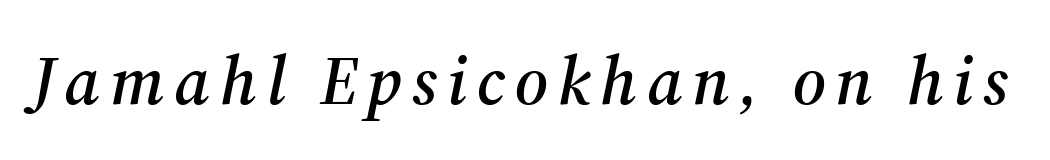
The passage shown is typeset with a serif family. The whole block is typeset with a tilt. Proportional: the letters do not fall into vertical columns. The strip under each line holds only bare page.
